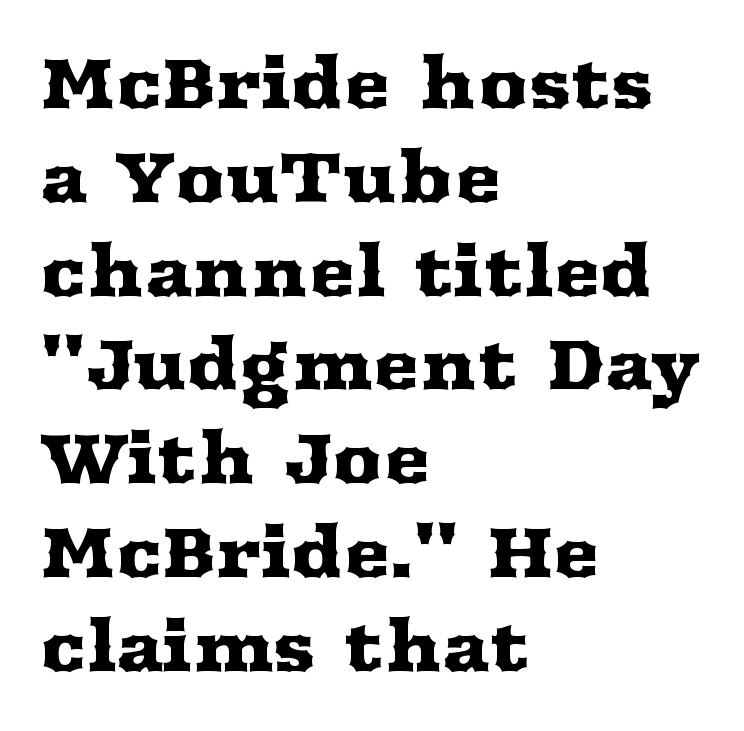
The image shows 70 px wide serif type, upright; set left-aligned, normal line spacing (1.34x), normal letter spacing, not underlined; medium stroke contrast and a medium x-height.
